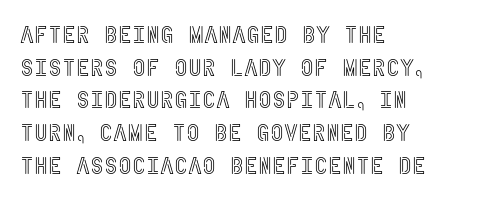
The vertical gap from one line to the next is medium. The rendering keeps characters at their native spacing. The axis of the letterforms is exactly vertical. Bare-footed words on every line. In CSS terms this would be text-align: left.
